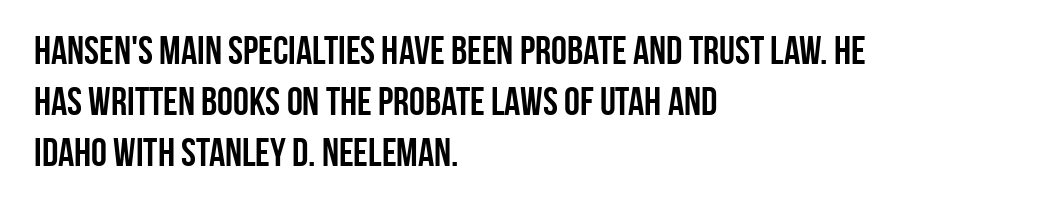
Q: Is the text bold? A: Yes.
Q: Is the text italic (slanted)? A: No, it is upright.
Q: Is the typeface a serif or a sans-serif typeface? A: Sans-serif.
Q: Is the text underlined? A: No.
Q: How is the paragraph aligned? A: Left-aligned.
Q: Is the spacing between letters normal or unusually wide? A: Normal.
Q: Is the spacing between lines tight, normal or loose? A: Normal.
Q: Width (condensed, normal, or wide)? A: Condensed.
Q: Stroke contrast? A: Low.
Q: x-height? A: Large.
Q: Monospaced? A: No.
